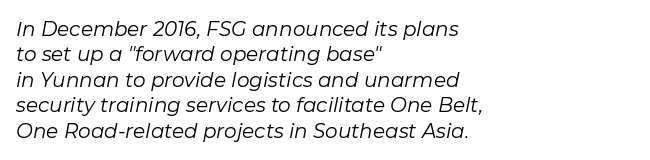
Leading matches the norm, producing a regular column. Observe the ordinary spacing: letters are neighbours, not strangers. A quiet, ordinary-to-light weight characterises the typeface. Reading down the block, your eye returns to a fixed left position each line. Rule under the text: the space is simply empty. Looking at the ascenders, they clearly lean.
